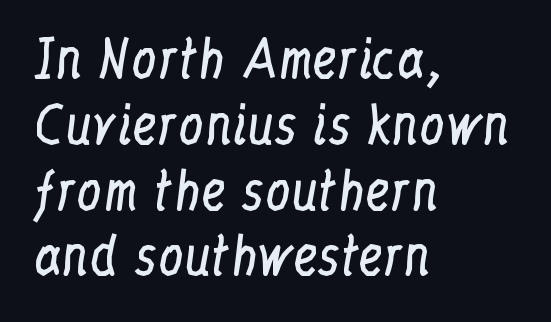
{"serif": "yes", "bold": "no", "weight": "regular", "width": "condensed", "stroke_contrast": "low", "x_height": "medium", "monospaced": "no", "underline": "no", "align": "left", "line_spacing": "normal", "line_spacing_ratio": 1.29, "letter_spacing": "normal", "letter_spacing_em": 0.0, "glyph_px": 51}
